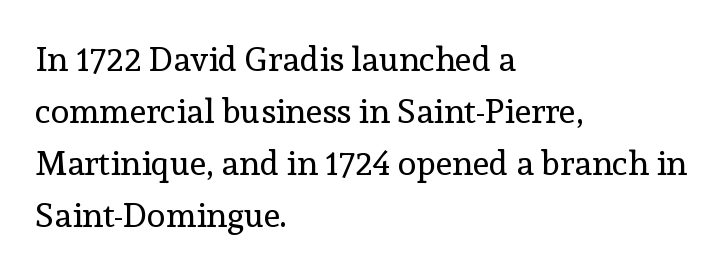
Each new line begins a customary step beneath the previous one. Nobody drew a line under any word here. No italicization has been applied; the sample stays upright. Varying glyph widths throughout — classic text-font behaviour.
